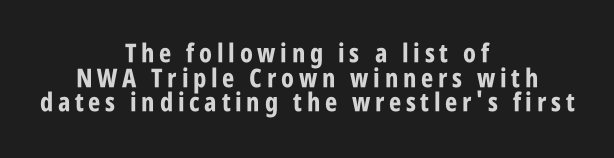
The image shows 26 px bold type, upright; set centered, tight line spacing (0.95x), not underlined.
